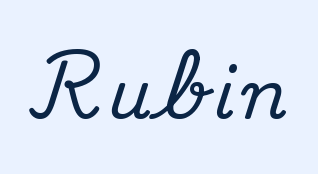
The image shows 67 px serif type; set not underlined; medium stroke contrast and a small x-height.
